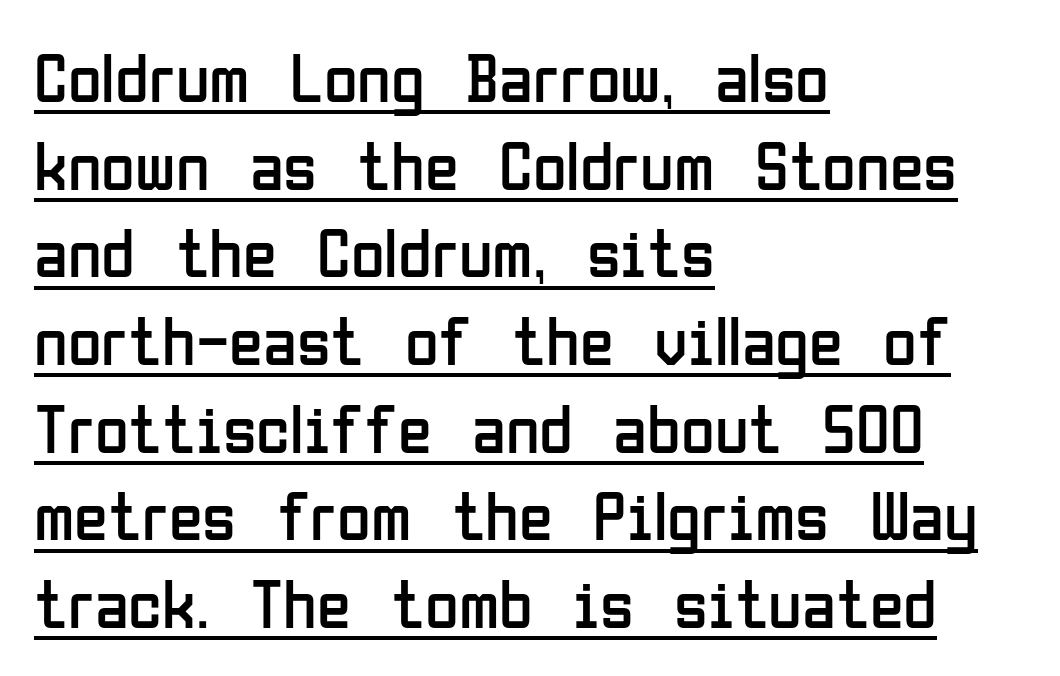
Is the letter spacing exaggerated? No — it looks like the ordinary default. The passage shown is typed in a proportional face where columns would drift. The passage shown is underscored from start to finish. Quick note: not italic, upright.
